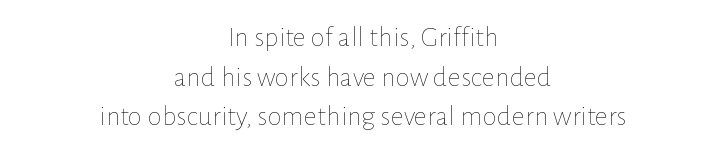
Q: Is the text bold? A: No.
Q: Is the text italic (slanted)? A: No, it is upright.
Q: Is the text underlined? A: No.
Q: How is the paragraph aligned? A: Centered.
Q: Is the spacing between letters normal or unusually wide? A: Normal.
Q: Is the spacing between lines tight, normal or loose? A: Normal.
Q: Width (condensed, normal, or wide)? A: Normal.
Q: Stroke contrast? A: Low.
Q: x-height? A: Medium.
Q: Monospaced? A: No.
